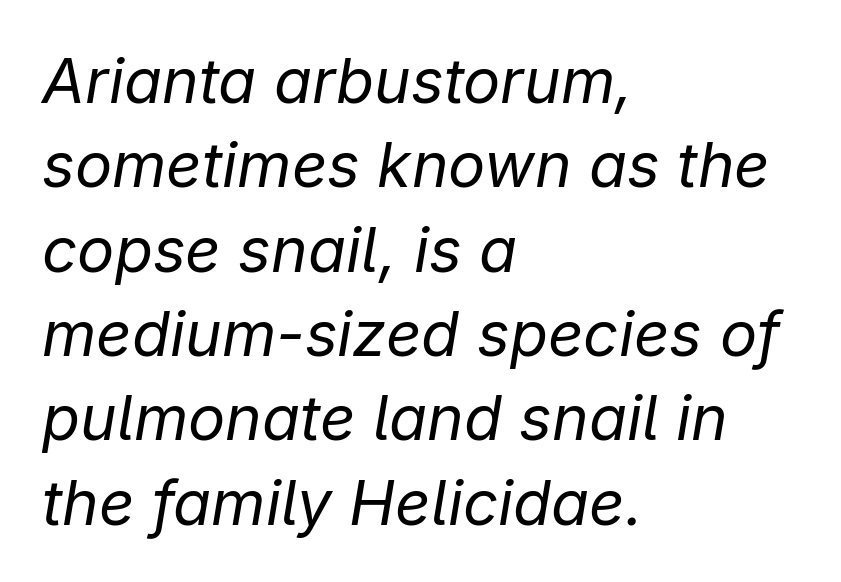
A typesetter would call this proportional, since set widths differ per character. Lines of text with bare space underneath. Unbolded letterforms with no extra heft. Notice how descenders clear the ascenders below comfortably — that's standard leading. Line beginnings align vertically; line endings do not. These lines keep a tight, regular rhythm from letter to letter.
